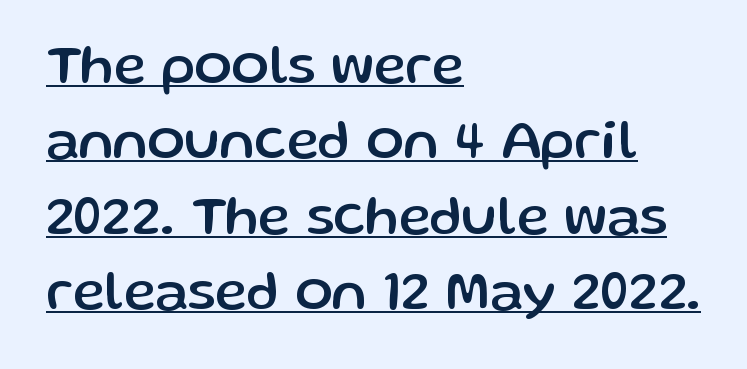
Q: Is the text italic (slanted)? A: No, it is upright.
Q: Is the typeface a serif or a sans-serif typeface? A: Sans-serif.
Q: Is the text underlined? A: Yes.
Q: How is the paragraph aligned? A: Left-aligned.
Q: Is the spacing between letters normal or unusually wide? A: Normal.
Q: Is the spacing between lines tight, normal or loose? A: Normal.
Q: Width (condensed, normal, or wide)? A: Normal.
Q: Stroke contrast? A: Low.
Q: x-height? A: Medium.
Q: Monospaced? A: No.
